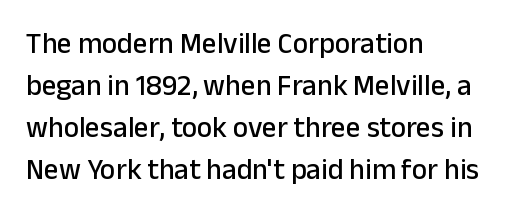
Q: Is the text italic (slanted)? A: No, it is upright.
Q: Is the typeface a serif or a sans-serif typeface? A: Sans-serif.
Q: Is the text underlined? A: No.
Q: How is the paragraph aligned? A: Left-aligned.
Q: Is the spacing between letters normal or unusually wide? A: Normal.
Q: Is the spacing between lines tight, normal or loose? A: Normal.
Q: Width (condensed, normal, or wide)? A: Normal.
Q: Stroke contrast? A: Low.
Q: x-height? A: Medium.
Q: Monospaced? A: No.
